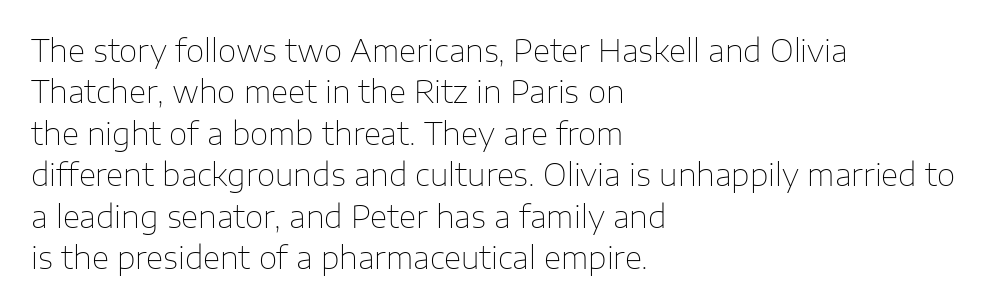
The rendering keeps characters at their native spacing. The baseline area is clear. Does the lettering tilt? It doesn't — this is upright. To sum up the face: it is a sans, with no serifs. Horizontal bands of white between lines are of average thickness. The typeface has the unassuming heft of standard copy or less.
